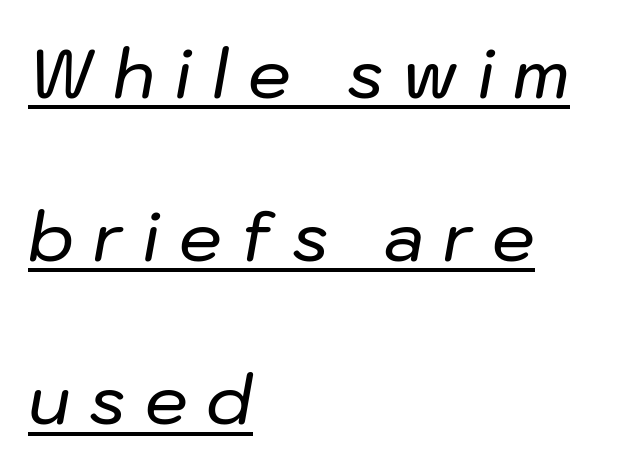
Proportional: the letters do not fall into vertical columns. The space between consecutive lines is lavish. This rendering features underlined lettering. The tracking jumps out immediately: characters are airy and widely separated. Horizontal alignment here is leftward, the default for most running prose.
